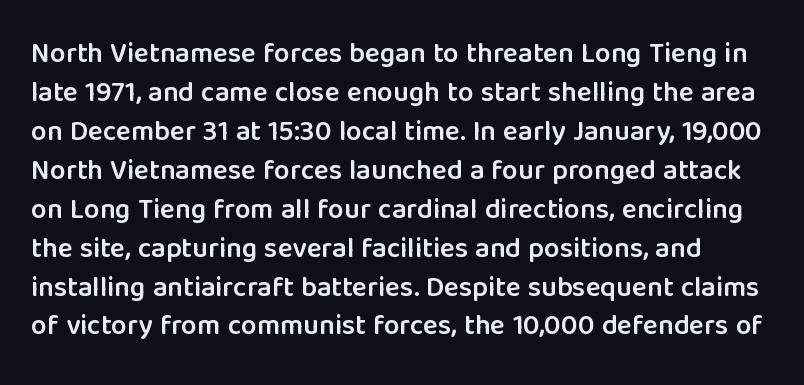
The image shows 28 px semibold sans-serif type, upright; set normal line spacing (1.39x), normal letter spacing, not underlined; low stroke contrast and a medium x-height.
